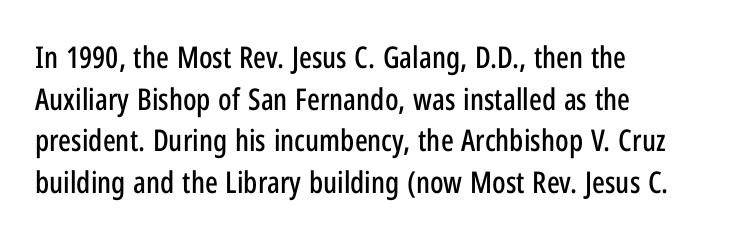
The font family rendered here belongs to the sans-serif group. Decoration check: the copy has no underline. A typesetter would call this proportional, since set widths differ per character. Line beginnings align vertically; line endings do not. Nothing unusual about the tracking: characters are spaced as the font intends. Upright lettering throughout.
